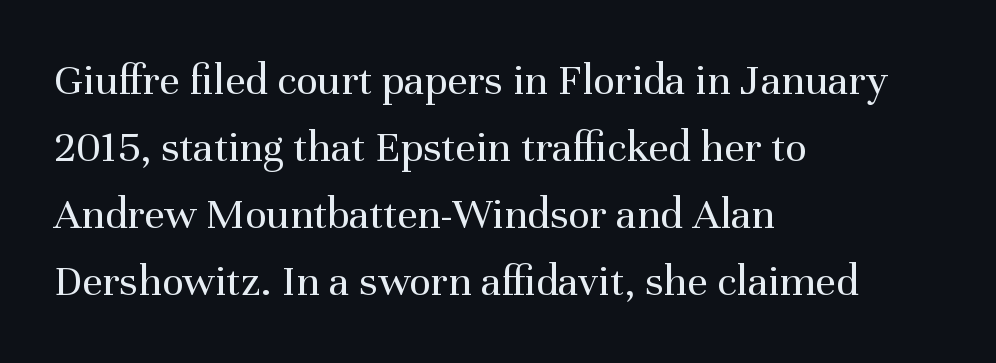
Here the glyphs are tracked normally, forming tight word shapes. Interline gaps are of average width in this sample. Horizontally, the lines are justified to the leading edge only. The face used here is proportionally spaced, like ordinary book or web type. No italicization has been applied; the sample stays upright. Underlining? Definitely not there.
